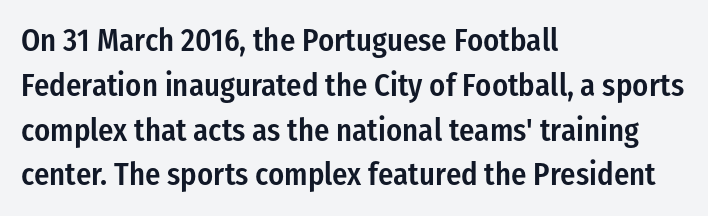
Q: Is the text bold? A: Semi-bold.
Q: Is the text italic (slanted)? A: No, it is upright.
Q: Is the typeface a serif or a sans-serif typeface? A: Sans-serif.
Q: Is the text underlined? A: No.
Q: How is the paragraph aligned? A: Left-aligned.
Q: Is the spacing between letters normal or unusually wide? A: Normal.
Q: Is the spacing between lines tight, normal or loose? A: Normal.
Q: Width (condensed, normal, or wide)? A: Condensed.
Q: Stroke contrast? A: Low.
Q: x-height? A: Medium.
Q: Monospaced? A: No.
